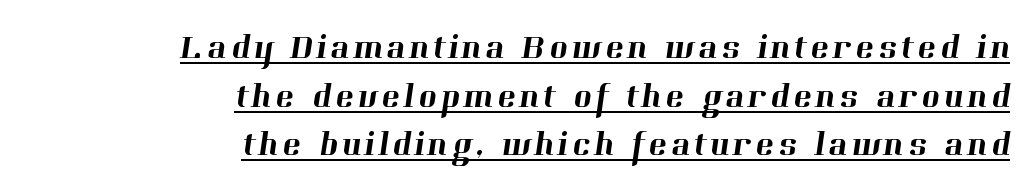
The image shows 35 px serif type; set right-aligned, normal line spacing (1.39x), underlined; high stroke contrast and a medium x-height.
